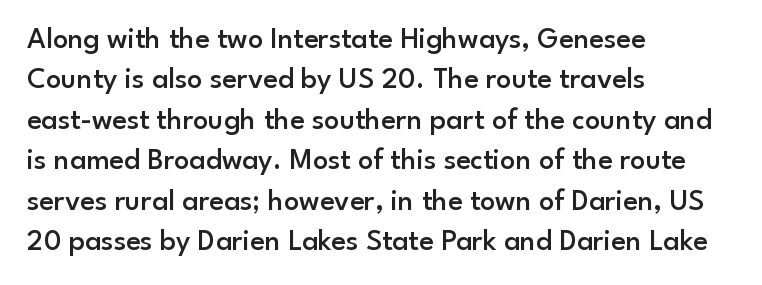
Q: Is the text bold? A: Semi-bold.
Q: Is the text italic (slanted)? A: No, it is upright.
Q: Is the typeface a serif or a sans-serif typeface? A: Sans-serif.
Q: Is the text underlined? A: No.
Q: How is the paragraph aligned? A: Left-aligned.
Q: Is the spacing between letters normal or unusually wide? A: Normal.
Q: Is the spacing between lines tight, normal or loose? A: Normal.
Q: Width (condensed, normal, or wide)? A: Normal.
Q: Stroke contrast? A: Low.
Q: x-height? A: Small.
Q: Monospaced? A: No.
